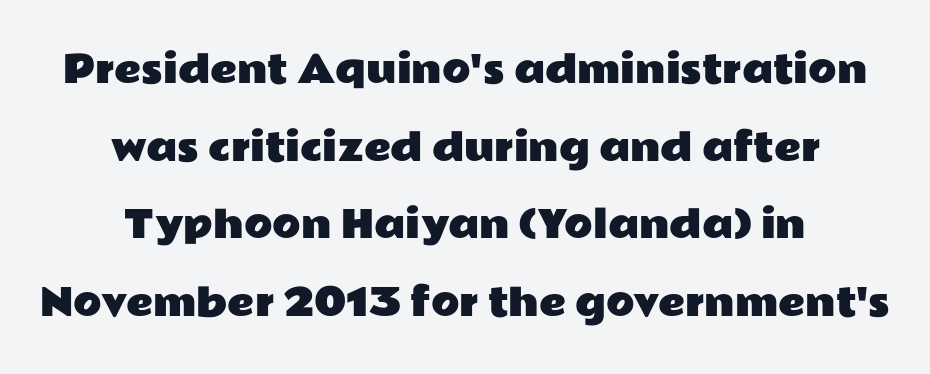
The image shows 37 px wide sans-serif type, upright; set centered, loose line spacing (2.1x), normal letter spacing, not underlined; low stroke contrast and a medium x-height.
